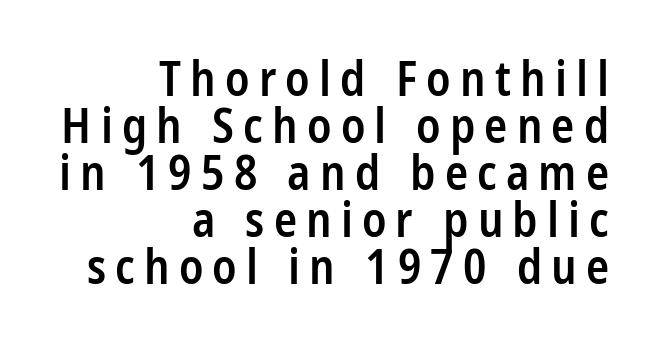
Q: Is the text bold? A: Semi-bold.
Q: Is the text italic (slanted)? A: No, it is upright.
Q: Is the typeface a serif or a sans-serif typeface? A: Sans-serif.
Q: Is the text underlined? A: No.
Q: How is the paragraph aligned? A: Right-aligned.
Q: Is the spacing between lines tight, normal or loose? A: Tight.
Q: Width (condensed, normal, or wide)? A: Condensed.
Q: Stroke contrast? A: Low.
Q: x-height? A: Medium.
Q: Monospaced? A: No.
